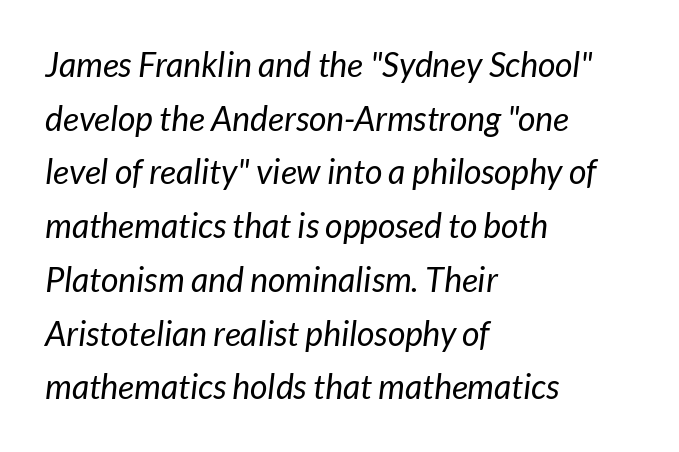
{"serif": "no", "bold": "no", "weight": "regular", "width": "normal", "stroke_contrast": "low", "x_height": "medium", "monospaced": "no", "underline": "no", "align": "left", "line_spacing": "normal", "line_spacing_ratio": 1.58, "letter_spacing": "normal", "letter_spacing_em": 0.0, "glyph_px": 34}
